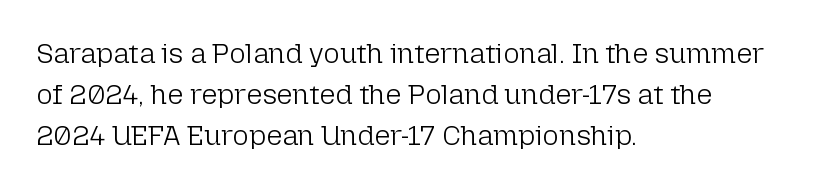
The image shows 28 px light sans-serif type, upright; set left-aligned, normal line spacing (1.47x), normal letter spacing, not underlined; low stroke contrast and a medium x-height.
